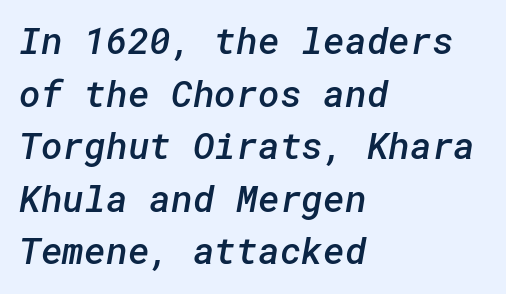
Q: Is the text bold? A: Semi-bold.
Q: Is the typeface a serif or a sans-serif typeface? A: Sans-serif.
Q: Is the text underlined? A: No.
Q: How is the paragraph aligned? A: Left-aligned.
Q: Is the spacing between letters normal or unusually wide? A: Normal.
Q: Is the spacing between lines tight, normal or loose? A: Normal.
Q: Width (condensed, normal, or wide)? A: Normal.
Q: Stroke contrast? A: Low.
Q: x-height? A: Medium.
